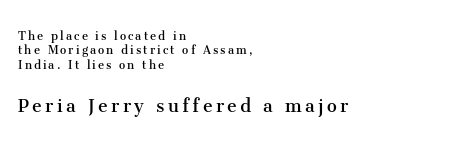
Q: Is the text bold? A: No.
Q: Is the text italic (slanted)? A: No, it is upright.
Q: Is the text underlined? A: No.
Q: How is the paragraph aligned? A: Left-aligned.
Q: Is the spacing between lines tight, normal or loose? A: Tight.
Q: Which block of text is set in a larger size, the first (top) or the second (bottom)? A: The second (bottom) one.
